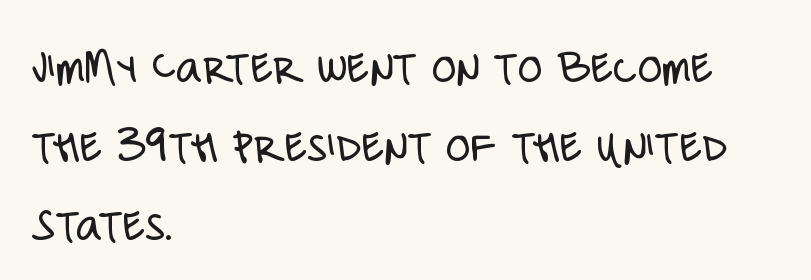
Q: Is the text bold? A: No.
Q: Is the text italic (slanted)? A: No, it is upright.
Q: Is the typeface a serif or a sans-serif typeface? A: Sans-serif.
Q: Is the text underlined? A: No.
Q: How is the paragraph aligned? A: Left-aligned.
Q: Is the spacing between letters normal or unusually wide? A: Normal.
Q: Is the spacing between lines tight, normal or loose? A: Normal.
Q: Width (condensed, normal, or wide)? A: Condensed.
Q: Stroke contrast? A: Low.
Q: x-height? A: Large.
Q: Monospaced? A: No.
